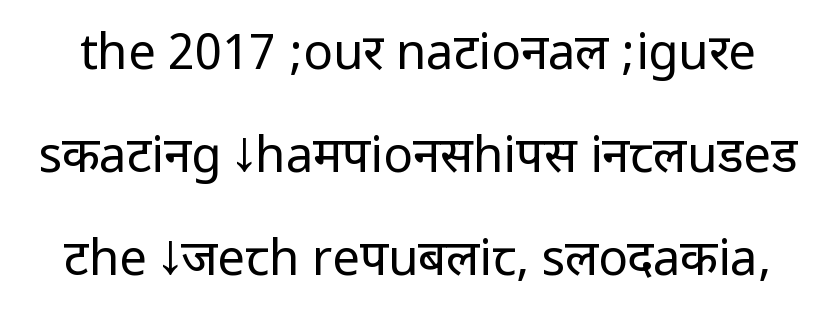
Posture: straight, roman, zero tilt. Descenders hang freely into open space. You could fit nearly another row in the gap between these rows. The font is comparable to plain body text, perhaps lighter. Each word holds together tightly as a unit, with standard inter-letter gaps. Serifs: no, the terminals of the letterforms are clean.
